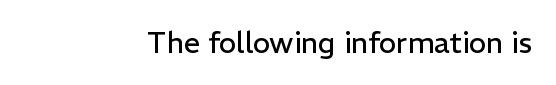
{"serif": "no", "italic": "no", "bold": "no", "weight": "regular", "width": "normal", "stroke_contrast": "low", "x_height": "medium", "monospaced": "no", "underline": "no", "letter_spacing": "normal", "letter_spacing_em": 0.0, "glyph_px": 29}
